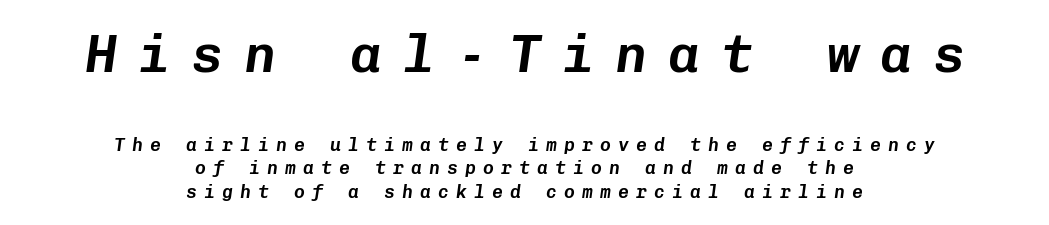
The image shows 53 px text type, italic (leaning right), monospaced; set centered, normal line spacing (1.31x), unusually wide letter spacing (+0.4 em), not underlined; the first (top) block is 2.94x larger; low stroke contrast and a medium x-height.
